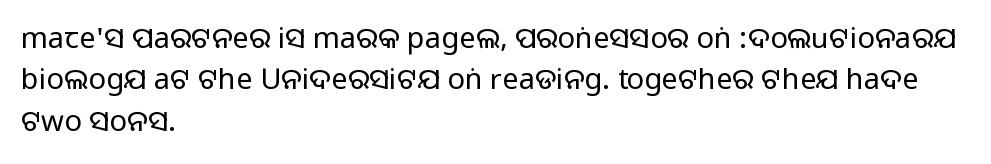
The image shows 29 px sans-serif type, upright; set left-aligned, normal line spacing (1.43x), normal letter spacing, not underlined; medium stroke contrast.
